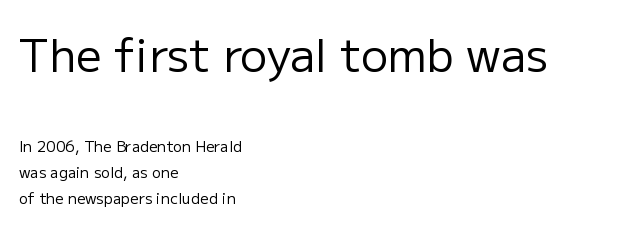
{"serif": "no", "italic": "no", "bold": "no", "weight": "regular", "width": "normal", "stroke_contrast": "low", "x_height": "medium", "monospaced": "no", "underline": "no", "align": "left", "line_spacing_ratio": 1.75, "letter_spacing": "normal", "letter_spacing_em": 0.0, "larger_block": "first", "size_ratio": 3.0, "glyph_px": 45}
